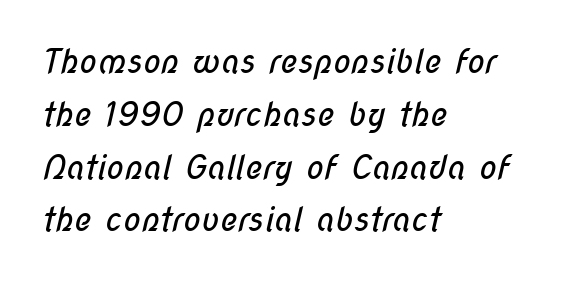
Q: Is the text bold? A: No.
Q: Is the typeface a serif or a sans-serif typeface? A: Sans-serif.
Q: Is the text underlined? A: No.
Q: How is the paragraph aligned? A: Left-aligned.
Q: Is the spacing between letters normal or unusually wide? A: Normal.
Q: Is the spacing between lines tight, normal or loose? A: Normal.
Q: Width (condensed, normal, or wide)? A: Condensed.
Q: Stroke contrast? A: Low.
Q: x-height? A: Medium.
Q: Monospaced? A: No.
